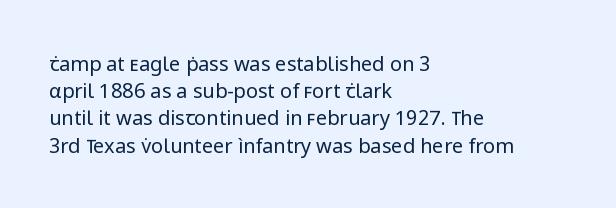
The image shows 20 px text type, upright; set left-aligned, normal line spacing (1.36x), normal letter spacing, not underlined.
